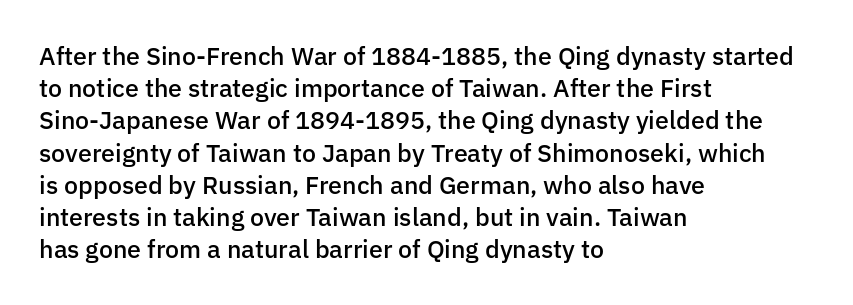
The image shows 25 px text type, upright; set left-aligned, normal line spacing (1.29x), normal letter spacing, not underlined.
